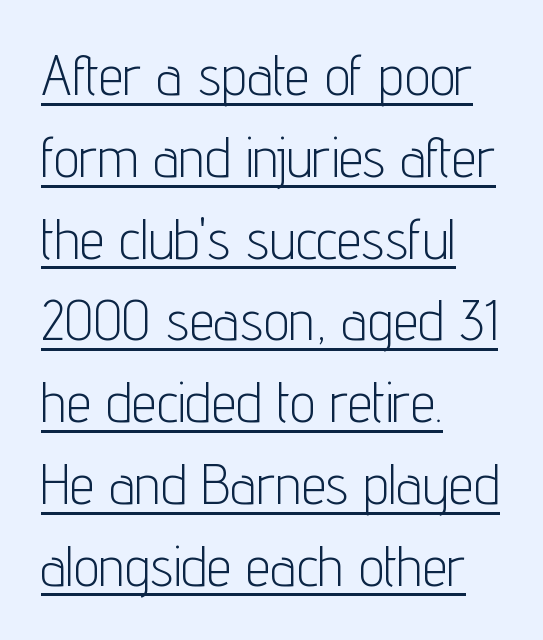
Q: Is the text bold? A: No.
Q: Is the text italic (slanted)? A: No, it is upright.
Q: Is the typeface a serif or a sans-serif typeface? A: Sans-serif.
Q: Is the text underlined? A: Yes.
Q: How is the paragraph aligned? A: Left-aligned.
Q: Is the spacing between letters normal or unusually wide? A: Normal.
Q: Is the spacing between lines tight, normal or loose? A: Normal.
Q: Width (condensed, normal, or wide)? A: Condensed.
Q: Stroke contrast? A: Low.
Q: x-height? A: Medium.
Q: Monospaced? A: No.
